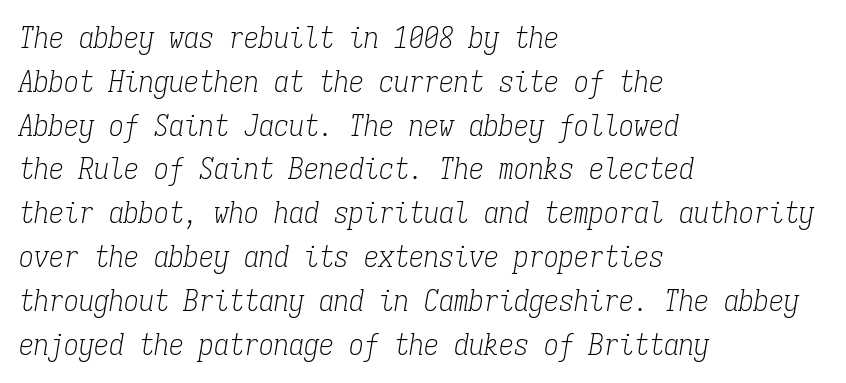
{"serif": "yes", "italic": "yes", "lean": "right", "slant_degrees": 9, "bold": "no", "weight": "light", "width": "condensed", "stroke_contrast": "low", "x_height": "medium", "monospaced": "yes", "underline": "no", "align": "left", "line_spacing": "normal", "line_spacing_ratio": 1.46, "letter_spacing": "normal", "letter_spacing_em": 0.0, "glyph_px": 30}
